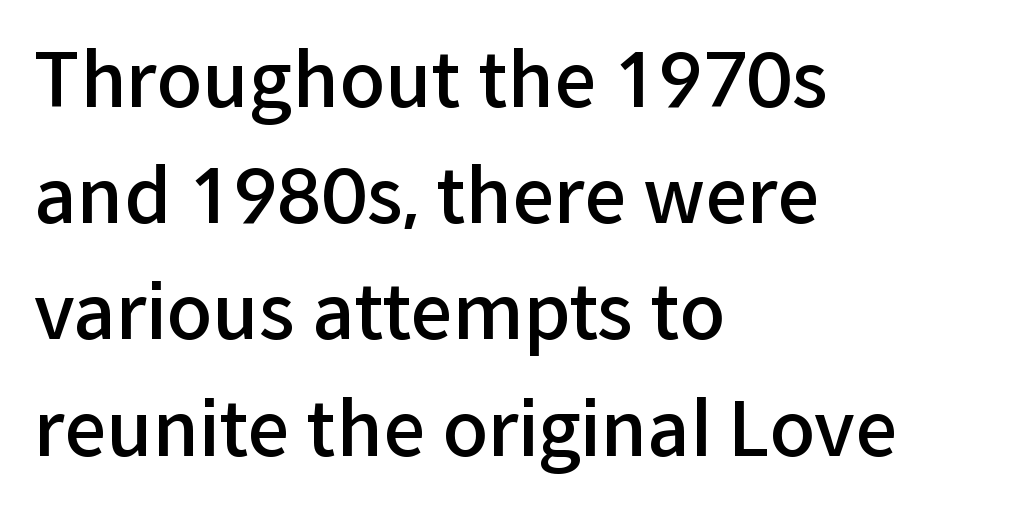
{"serif": "no", "italic": "no", "bold": "semi", "weight": "semibold", "width": "normal", "stroke_contrast": "low", "x_height": "medium", "monospaced": "no", "underline": "no", "align": "left", "line_spacing": "normal", "line_spacing_ratio": 1.55, "letter_spacing": "normal", "letter_spacing_em": 0.0, "glyph_px": 75}
